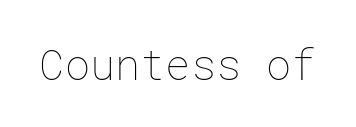
{"italic": "no", "bold": "no", "weight": "thin", "width": "normal", "stroke_contrast": "low", "x_height": "medium", "underline": "no", "letter_spacing": "normal", "letter_spacing_em": 0.0, "glyph_px": 42}
